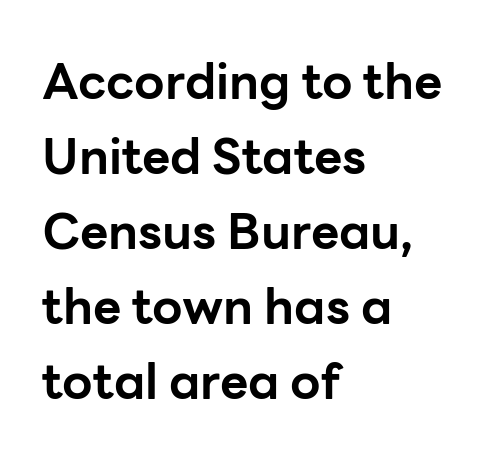
Typeset ragged right — the left edge is the straight one. The rows are spaced the way most documents space them. Only glyphs here, with clear space below each row. The passage shown is typeset with a sans-serif family. This sample uses an upright cut, with every glyph sitting square on the baseline. Think of a printed novel: that variable character pitch is what you see here.
